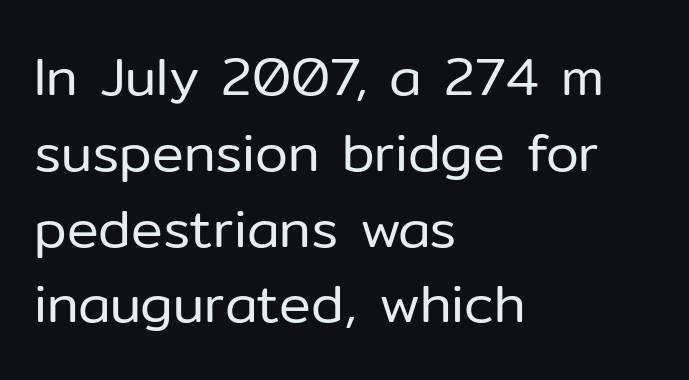
Q: Is the text bold? A: No.
Q: Is the text italic (slanted)? A: No, it is upright.
Q: Is the typeface a serif or a sans-serif typeface? A: Sans-serif.
Q: Is the text underlined? A: No.
Q: How is the paragraph aligned? A: Left-aligned.
Q: Is the spacing between letters normal or unusually wide? A: Normal.
Q: Is the spacing between lines tight, normal or loose? A: Normal.
Q: Width (condensed, normal, or wide)? A: Normal.
Q: Stroke contrast? A: Low.
Q: x-height? A: Medium.
Q: Monospaced? A: No.
